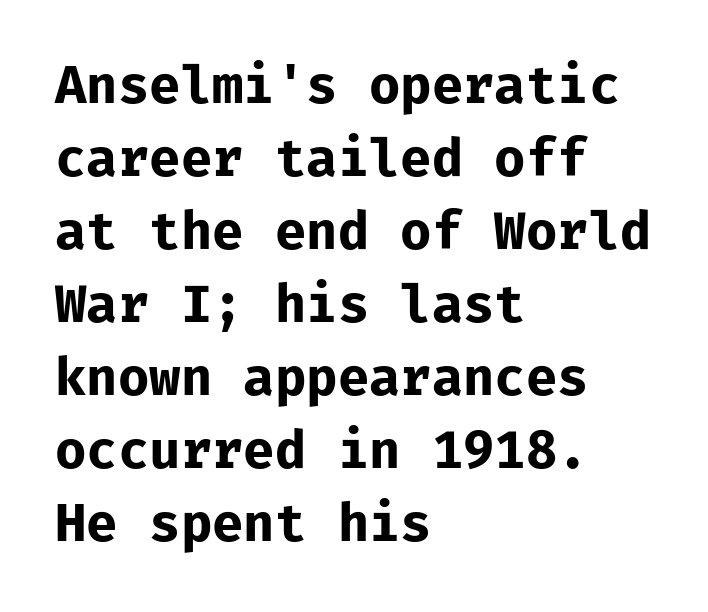
Beneath every word, the page is bare. Letterform terminals end flat and unadorned throughout the passage. What stands out about the letter spacing? Nothing — it is the standard amount. Typographic density is high because the face is bold. A typesetter would mark this as roman, not italic. How would I describe the line gaps? Plain and ordinary.
